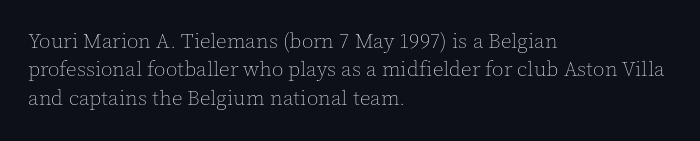
{"italic": "no", "bold": "no", "underline": "no", "align": "left", "line_spacing": "normal", "line_spacing_ratio": 1.35, "letter_spacing": "normal", "letter_spacing_em": 0.0, "glyph_px": 21}
